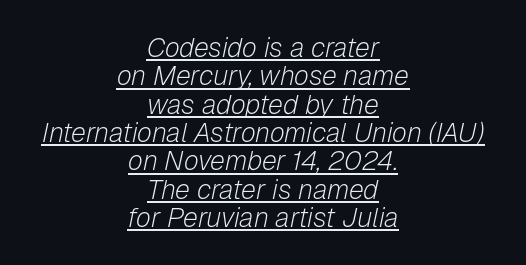
Q: Is the text bold? A: No.
Q: Is the text italic (slanted)? A: Yes, it leans right by about 12 degrees.
Q: Is the text underlined? A: Yes.
Q: How is the paragraph aligned? A: Centered.
Q: Is the spacing between letters normal or unusually wide? A: Normal.
Q: Is the spacing between lines tight, normal or loose? A: Tight.
